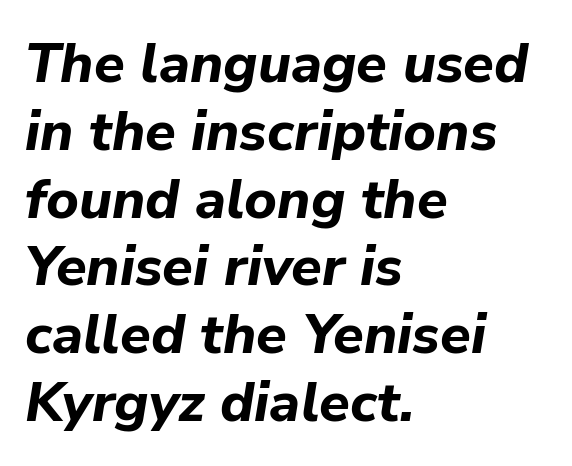
{"italic": "yes", "lean": "right", "slant_degrees": 9, "bold": "yes", "weight": "bold", "width": "normal", "stroke_contrast": "low", "x_height": "medium", "monospaced": "no", "underline": "no", "align": "left", "line_spacing_ratio": 1.21, "letter_spacing": "normal", "letter_spacing_em": 0.0, "glyph_px": 56}
